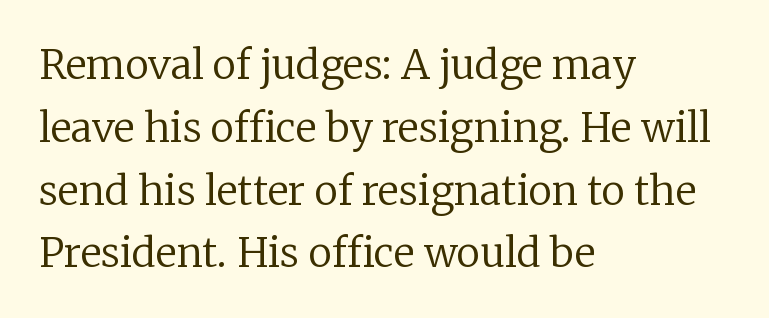
Q: Is the text bold? A: No.
Q: Is the text italic (slanted)? A: No, it is upright.
Q: Is the typeface a serif or a sans-serif typeface? A: Serif.
Q: Is the text underlined? A: No.
Q: How is the paragraph aligned? A: Left-aligned.
Q: Is the spacing between letters normal or unusually wide? A: Normal.
Q: Is the spacing between lines tight, normal or loose? A: Normal.
Q: Width (condensed, normal, or wide)? A: Normal.
Q: Stroke contrast? A: Low.
Q: x-height? A: Medium.
Q: Monospaced? A: No.
